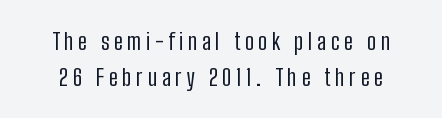
Q: Is the text bold? A: No.
Q: Is the text italic (slanted)? A: No, it is upright.
Q: Is the text underlined? A: No.
Q: Is the spacing between letters normal or unusually wide? A: Unusually wide.
Q: Is the spacing between lines tight, normal or loose? A: Normal.
